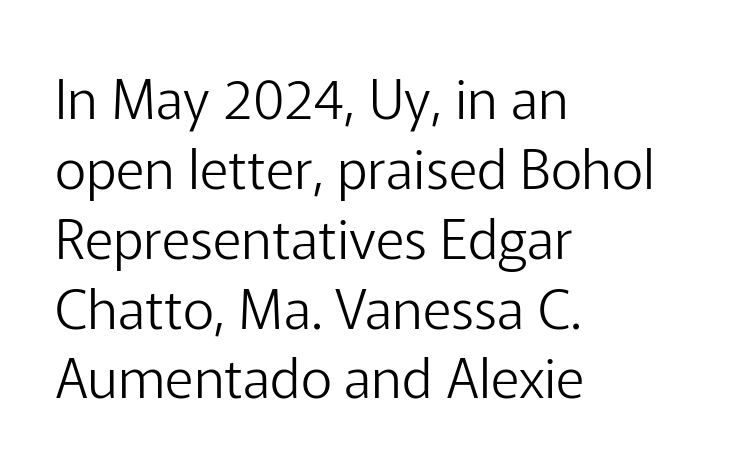
{"serif": "no", "italic": "no", "bold": "no", "weight": "light", "width": "normal", "stroke_contrast": "low", "x_height": "medium", "monospaced": "no", "underline": "no", "align": "left", "line_spacing": "normal", "line_spacing_ratio": 1.27, "letter_spacing": "normal", "letter_spacing_em": 0.0, "glyph_px": 55}
